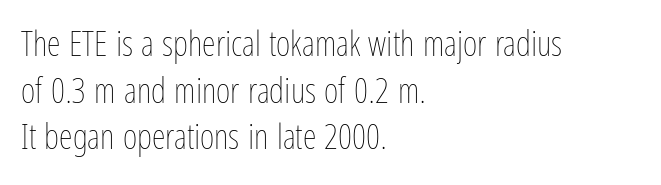
Q: Is the text bold? A: No.
Q: Is the text italic (slanted)? A: No, it is upright.
Q: Is the text underlined? A: No.
Q: How is the paragraph aligned? A: Left-aligned.
Q: Is the spacing between letters normal or unusually wide? A: Normal.
Q: Is the spacing between lines tight, normal or loose? A: Normal.
Q: Width (condensed, normal, or wide)? A: Condensed.
Q: Stroke contrast? A: Low.
Q: x-height? A: Medium.
Q: Monospaced? A: No.
